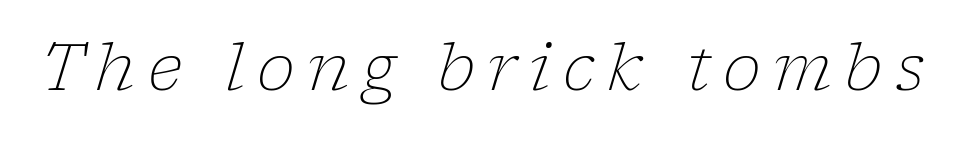
Descenders are the only things crossing below the line. The face looks like a standard text weight, possibly lighter. Quick note: italic. The font family rendered here belongs to the serif group.
